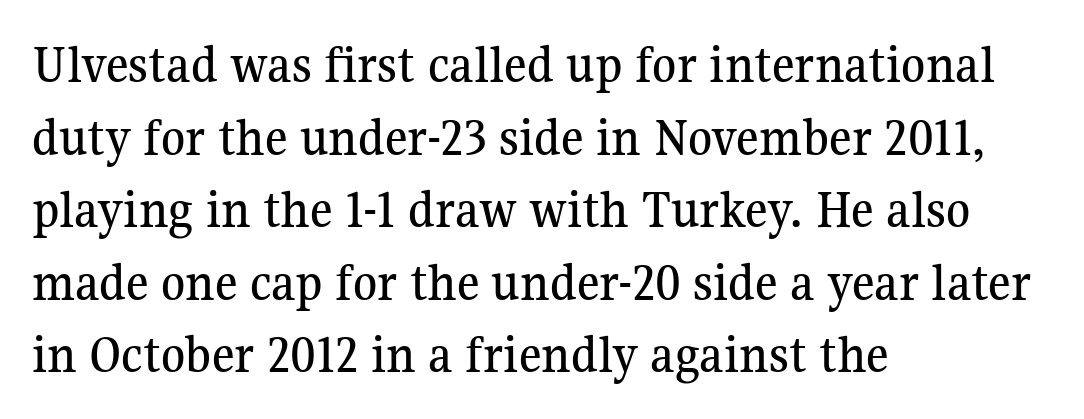
{"serif": "yes", "italic": "no", "width": "normal", "stroke_contrast": "medium", "x_height": "medium", "monospaced": "no", "underline": "no", "align": "left", "line_spacing": "normal", "line_spacing_ratio": 1.32, "letter_spacing": "normal", "letter_spacing_em": 0.0, "glyph_px": 55}
